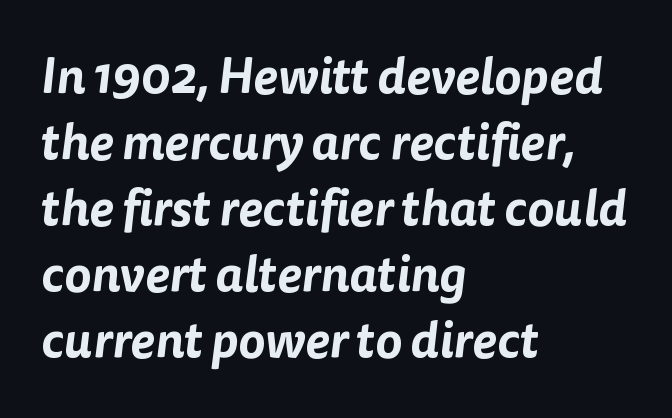
Q: Is the typeface a serif or a sans-serif typeface? A: Sans-serif.
Q: Is the text underlined? A: No.
Q: How is the paragraph aligned? A: Left-aligned.
Q: Is the spacing between letters normal or unusually wide? A: Normal.
Q: Is the spacing between lines tight, normal or loose? A: Normal.
Q: Width (condensed, normal, or wide)? A: Normal.
Q: Stroke contrast? A: Low.
Q: x-height? A: Medium.
Q: Monospaced? A: No.
